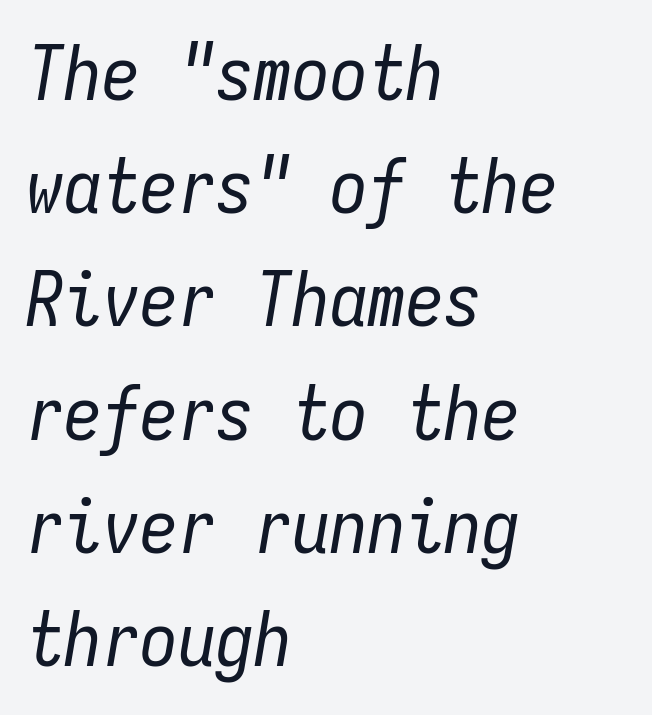
Q: Is the text bold? A: No.
Q: Is the text italic (slanted)? A: Yes, it leans right by about 9 degrees.
Q: Is the text underlined? A: No.
Q: How is the paragraph aligned? A: Left-aligned.
Q: Is the spacing between letters normal or unusually wide? A: Normal.
Q: Is the spacing between lines tight, normal or loose? A: Normal.
Q: Width (condensed, normal, or wide)? A: Condensed.
Q: Stroke contrast? A: Low.
Q: x-height? A: Medium.
Q: Monospaced? A: Yes.
